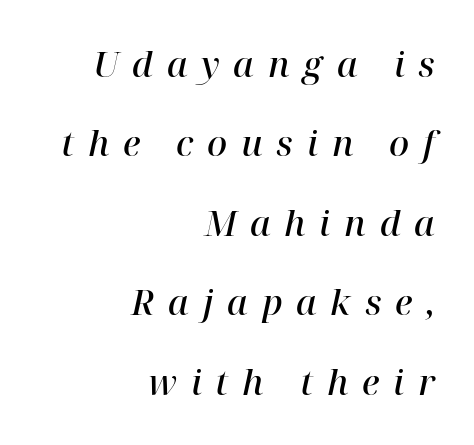
Emphasis by weight is partial: semibold. Baseline-to-baseline distance is far greater than the letter height. Horizontal alignment here is rightward, an uncommon choice for prose. Proportional: the letters do not fall into vertical columns. In terms of posture, this sample is oblique. The type family on display is of the serif kind.
